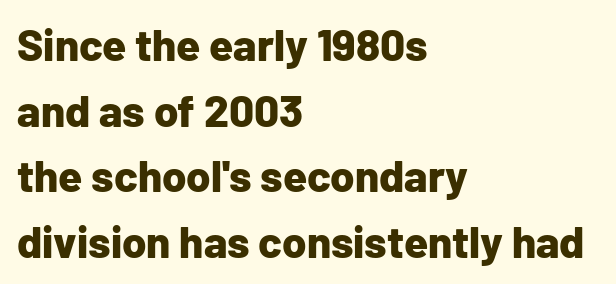
{"serif": "no", "italic": "no", "bold": "yes", "weight": "bold", "width": "normal", "stroke_contrast": "low", "x_height": "medium", "monospaced": "no", "underline": "no", "align": "left", "line_spacing": "normal", "line_spacing_ratio": 1.49, "letter_spacing": "normal", "letter_spacing_em": 0.0, "glyph_px": 44}
